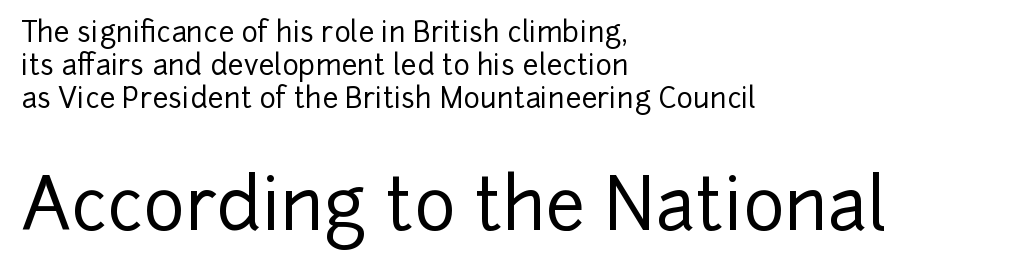
A classic flush-left, rag-right setting is used for this passage. Is there any slant? The stems are plumb. This sample has the flowing, uneven cadence of proportional lettering. Serif or sans? Sans — the stroke terminals are bare. The passage shown begins with its smaller block and ends with its larger one.
